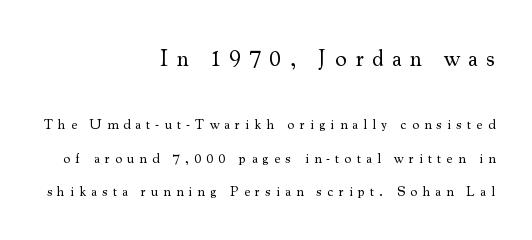
Q: Is the text bold? A: No.
Q: Is the text italic (slanted)? A: No, it is upright.
Q: Is the text underlined? A: No.
Q: How is the paragraph aligned? A: Right-aligned.
Q: Is the spacing between letters normal or unusually wide? A: Unusually wide.
Q: Is the spacing between lines tight, normal or loose? A: Loose.
Q: Which block of text is set in a larger size, the first (top) or the second (bottom)? A: The first (top) one.
